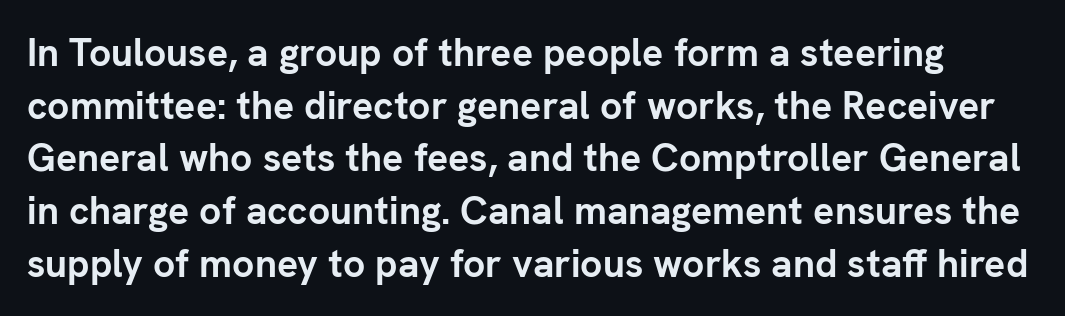
The image shows 39 px semibold sans-serif type, upright; set normal line spacing (1.35x), normal letter spacing, not underlined; low stroke contrast and a medium x-height.
